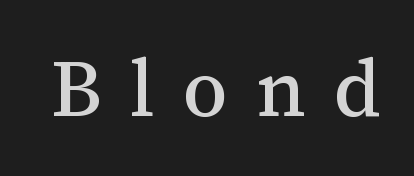
Q: Is the text italic (slanted)? A: No, it is upright.
Q: Is the typeface a serif or a sans-serif typeface? A: Serif.
Q: Is the text underlined? A: No.
Q: Is the spacing between letters normal or unusually wide? A: Unusually wide.
Q: Width (condensed, normal, or wide)? A: Normal.
Q: Stroke contrast? A: Medium.
Q: x-height? A: Medium.
Q: Monospaced? A: No.
